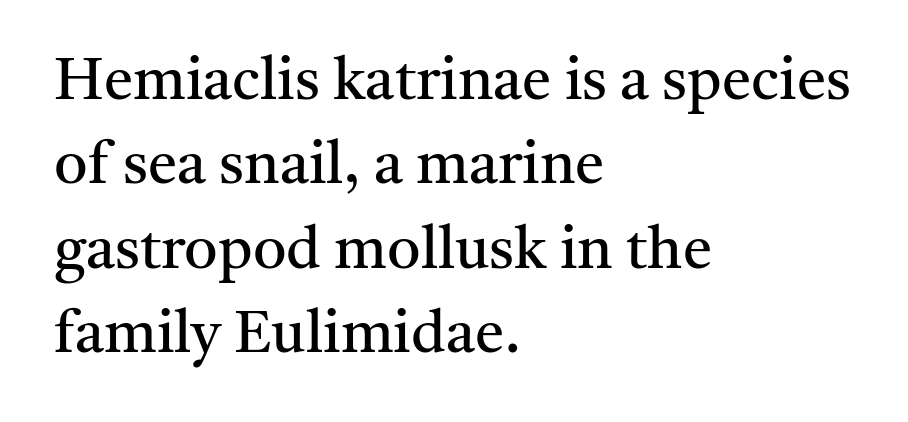
Q: Is the text bold? A: No.
Q: Is the text italic (slanted)? A: No, it is upright.
Q: Is the typeface a serif or a sans-serif typeface? A: Serif.
Q: Is the text underlined? A: No.
Q: How is the paragraph aligned? A: Left-aligned.
Q: Is the spacing between letters normal or unusually wide? A: Normal.
Q: Is the spacing between lines tight, normal or loose? A: Normal.
Q: Width (condensed, normal, or wide)? A: Normal.
Q: Stroke contrast? A: Medium.
Q: x-height? A: Medium.
Q: Monospaced? A: No.
